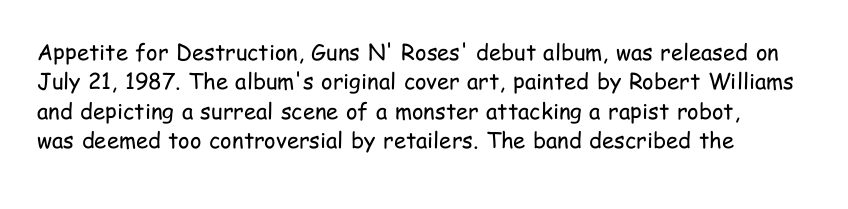
Q: Is the text bold? A: No.
Q: Is the text italic (slanted)? A: No, it is upright.
Q: Is the text underlined? A: No.
Q: Is the spacing between letters normal or unusually wide? A: Normal.
Q: Is the spacing between lines tight, normal or loose? A: Normal.
